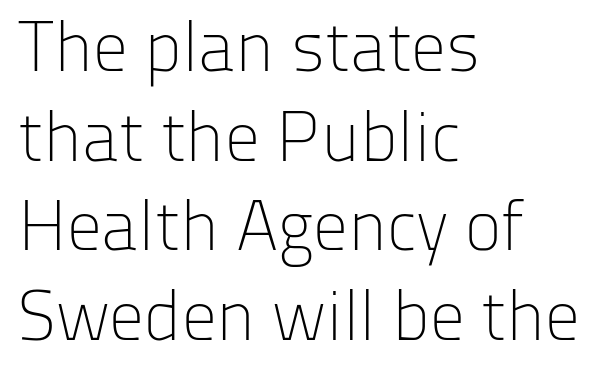
Q: Is the text bold? A: No.
Q: Is the text italic (slanted)? A: No, it is upright.
Q: Is the typeface a serif or a sans-serif typeface? A: Sans-serif.
Q: Is the text underlined? A: No.
Q: How is the paragraph aligned? A: Left-aligned.
Q: Is the spacing between letters normal or unusually wide? A: Normal.
Q: Is the spacing between lines tight, normal or loose? A: Normal.
Q: Width (condensed, normal, or wide)? A: Normal.
Q: Stroke contrast? A: Low.
Q: x-height? A: Medium.
Q: Monospaced? A: No.
